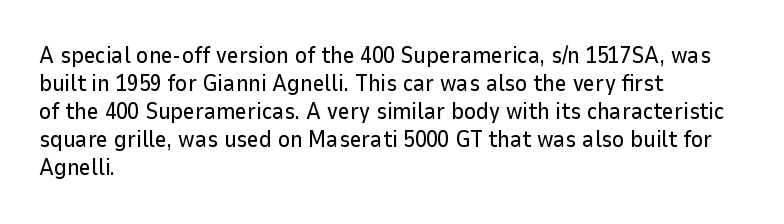
Look at the tracking — it's just the regular setting, nothing added. Caption: multi-line text, flush left, ragged right. Notice how the stems are strictly vertical — no italics here. A clean baseline with only descenders dipping below it.
